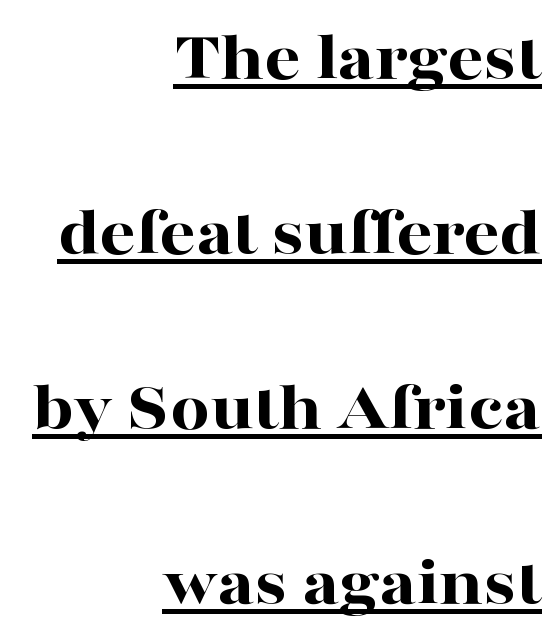
Q: Is the text bold? A: Yes.
Q: Is the text italic (slanted)? A: No, it is upright.
Q: Is the typeface a serif or a sans-serif typeface? A: Serif.
Q: Is the text underlined? A: Yes.
Q: How is the paragraph aligned? A: Right-aligned.
Q: Is the spacing between letters normal or unusually wide? A: Normal.
Q: Is the spacing between lines tight, normal or loose? A: Loose.
Q: Width (condensed, normal, or wide)? A: Wide.
Q: Stroke contrast? A: High.
Q: x-height? A: Medium.
Q: Monospaced? A: No.
